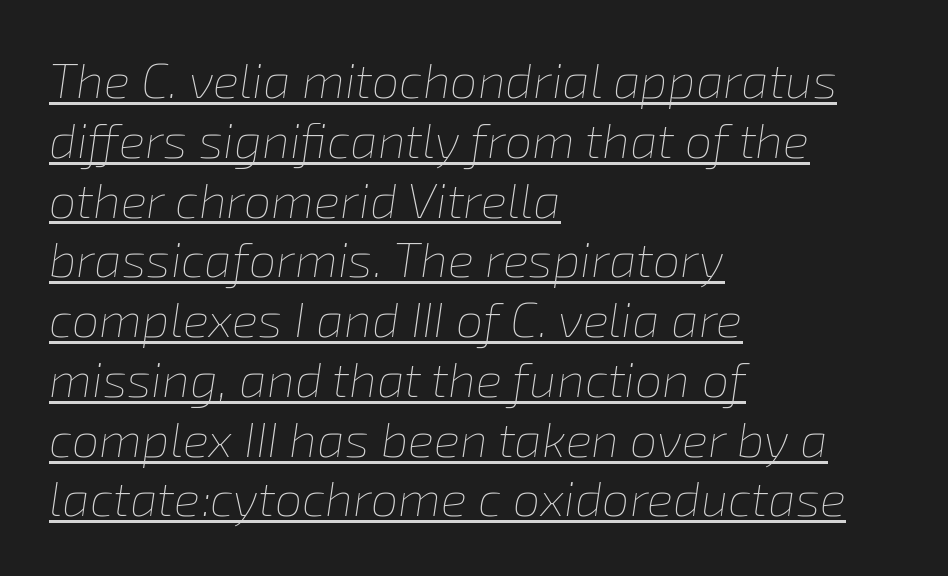
The image shows 49 px thin type, italic (leaning right); set left-aligned, line spacing 1.22x, normal letter spacing, underlined; low stroke contrast and a medium x-height.
